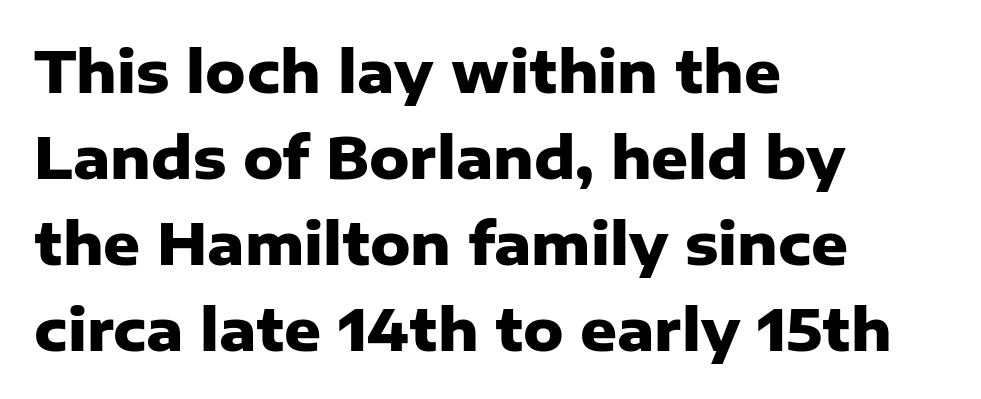
Leading matches the norm, producing a regular column. Plain, unruled lines of type. A roman cut, with each character standing at attention. Default kerning and tracking; the words read as compact shapes.
